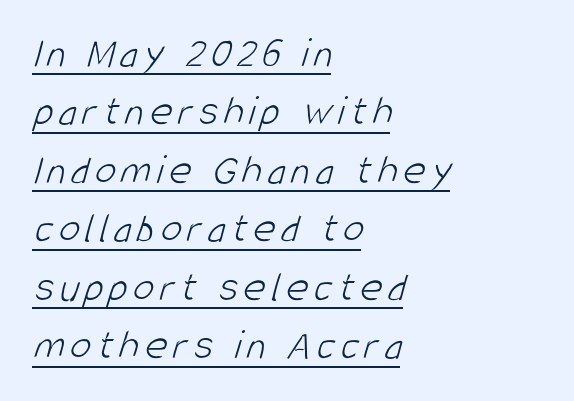
{"serif": "no", "bold": "no", "weight": "light", "width": "condensed", "stroke_contrast": "low", "x_height": "large", "monospaced": "no", "underline": "yes", "align": "left", "line_spacing": "normal", "line_spacing_ratio": 1.36, "glyph_px": 43}
